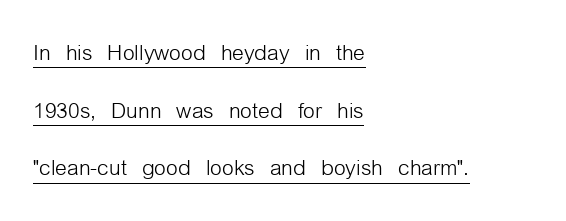
The paragraph has a hard left edge and a soft right edge. Nope, no serifs anywhere on these letters. Here the designer chose a conventional face with non-uniform glyph widths. Italic? Not at all — the glyphs are vertical.
